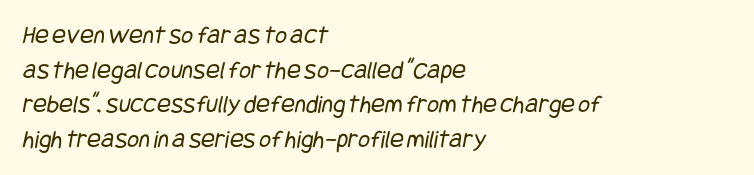
Q: Is the text bold? A: No.
Q: Is the text underlined? A: No.
Q: How is the paragraph aligned? A: Left-aligned.
Q: Is the spacing between letters normal or unusually wide? A: Normal.
Q: Is the spacing between lines tight, normal or loose? A: Normal.
